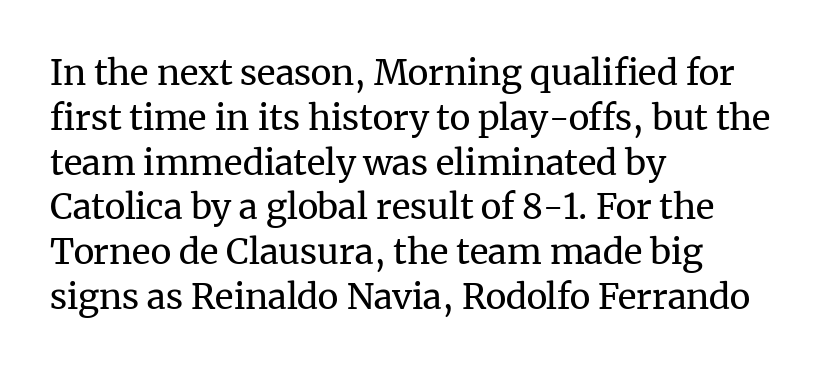
The space directly below the letters is spotless. The typeface has the unassuming heft of standard copy or less. Look at the tracking — it's just the regular setting, nothing added. Is this a sans? No — the strokes have serifs. The lettering stays uniformly vertical, giving the passage a roman look. A typesetter would call this proportional, since set widths differ per character.
